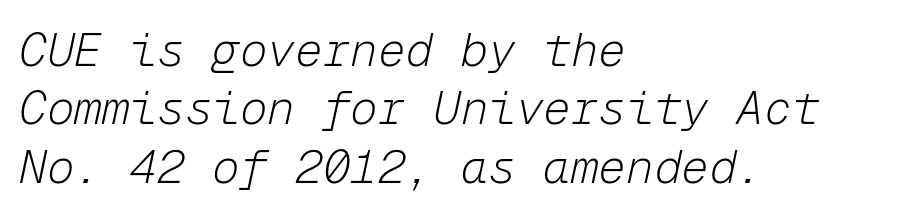
The image shows 46 px light type, italic (leaning right), monospaced; set left-aligned, normal line spacing (1.27x), normal letter spacing, not underlined; low stroke contrast and a medium x-height.
